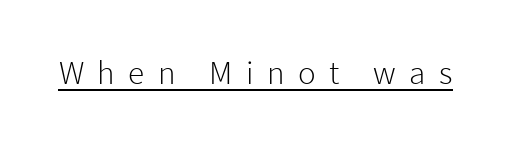
Q: Is the text bold? A: No.
Q: Is the text italic (slanted)? A: No, it is upright.
Q: Is the typeface a serif or a sans-serif typeface? A: Sans-serif.
Q: Is the text underlined? A: Yes.
Q: Is the spacing between letters normal or unusually wide? A: Unusually wide.
Q: Width (condensed, normal, or wide)? A: Normal.
Q: Stroke contrast? A: Low.
Q: x-height? A: Medium.
Q: Monospaced? A: No.
